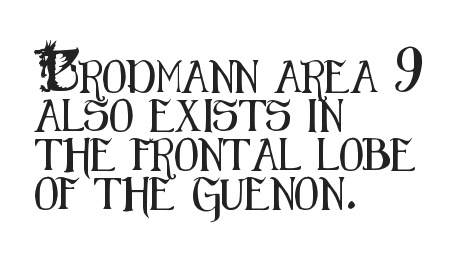
{"serif": "no", "italic": "no", "width": "condensed", "stroke_contrast": "medium", "x_height": "small", "monospaced": "no", "underline": "no", "align": "left", "line_spacing_ratio": 1.22, "letter_spacing": "normal", "letter_spacing_em": 0.0, "glyph_px": 32}
